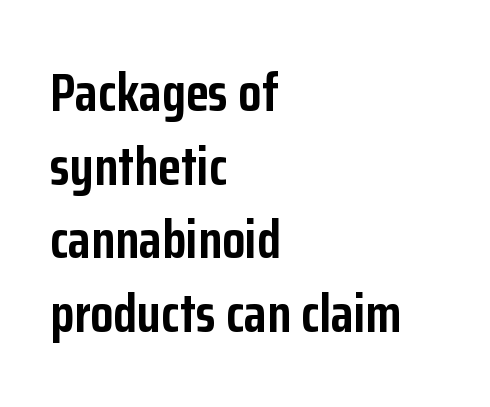
Q: Is the text bold? A: Yes.
Q: Is the text italic (slanted)? A: No, it is upright.
Q: Is the typeface a serif or a sans-serif typeface? A: Sans-serif.
Q: Is the text underlined? A: No.
Q: How is the paragraph aligned? A: Left-aligned.
Q: Is the spacing between letters normal or unusually wide? A: Normal.
Q: Is the spacing between lines tight, normal or loose? A: Normal.
Q: Width (condensed, normal, or wide)? A: Condensed.
Q: Stroke contrast? A: Low.
Q: x-height? A: Medium.
Q: Monospaced? A: No.
